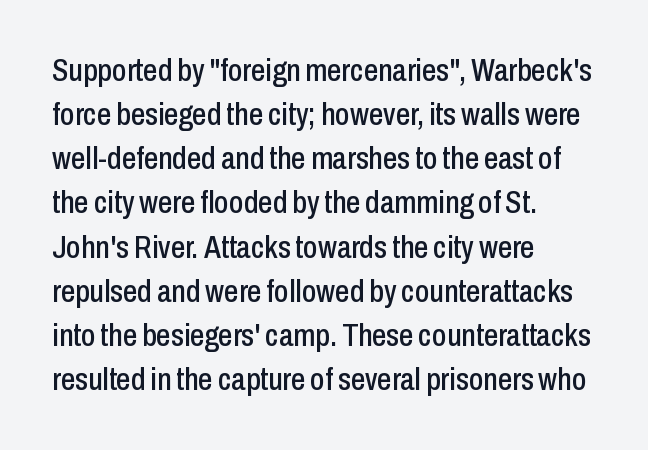
Whoever set this chose a conventional vertical rhythm. Characters remain perfectly vertical along every line. The text was rendered using a sans face with plain stroke endings. If you drew a ruler down the left edge, every line would touch it.
